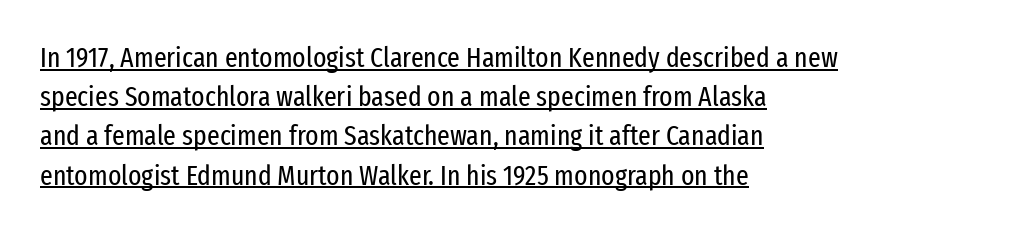
The image shows 28 px regular-weight, condensed sans-serif type, upright; set left-aligned, normal line spacing (1.4x), normal letter spacing, underlined; low stroke contrast and a medium x-height.
